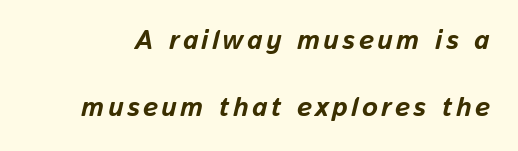
{"italic": "yes", "lean": "right", "slant_degrees": 13, "bold": "yes", "underline": "no", "line_spacing": "loose", "line_spacing_ratio": 2.47, "glyph_px": 27}
